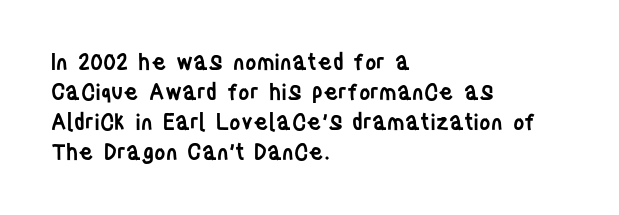
The image shows 22 px text type, upright; set left-aligned, normal line spacing (1.36x), normal letter spacing, not underlined.
